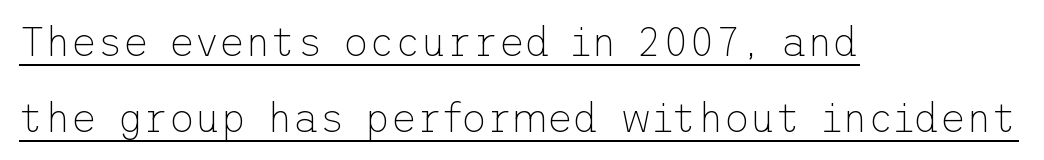
The image shows 40 px thin sans-serif type, upright; set left-aligned, loose line spacing (1.9x), normal letter spacing, underlined; low stroke contrast and a medium x-height.
